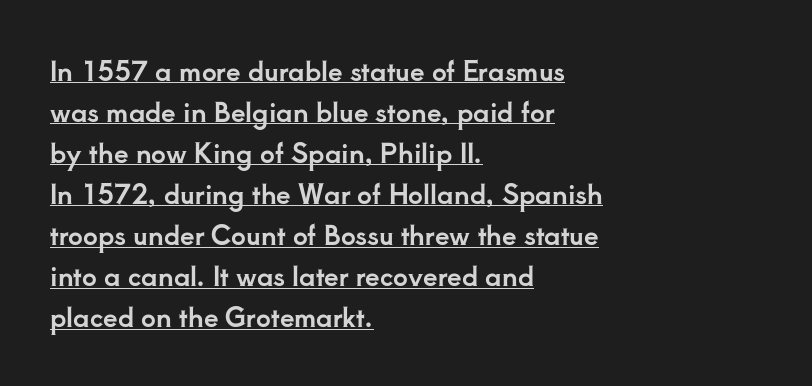
{"italic": "no", "underline": "yes", "align": "left", "line_spacing": "normal", "line_spacing_ratio": 1.58, "letter_spacing": "normal", "letter_spacing_em": 0.0, "glyph_px": 26}
